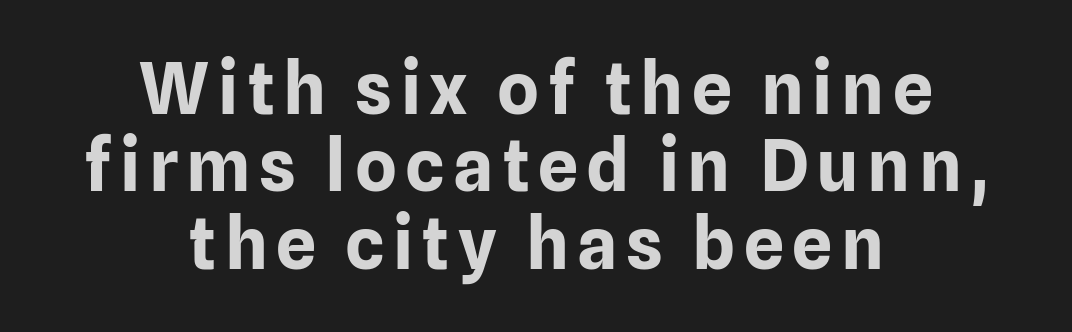
{"serif": "no", "italic": "no", "bold": "yes", "weight": "bold", "width": "normal", "stroke_contrast": "low", "x_height": "medium", "monospaced": "no", "underline": "no", "align": "center", "line_spacing": "tight", "line_spacing_ratio": 1.09, "glyph_px": 71}
